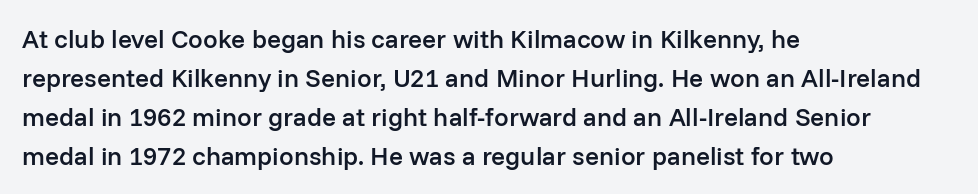
Q: Is the text bold? A: Semi-bold.
Q: Is the text italic (slanted)? A: No, it is upright.
Q: Is the text underlined? A: No.
Q: How is the paragraph aligned? A: Left-aligned.
Q: Is the spacing between letters normal or unusually wide? A: Normal.
Q: Is the spacing between lines tight, normal or loose? A: Normal.
